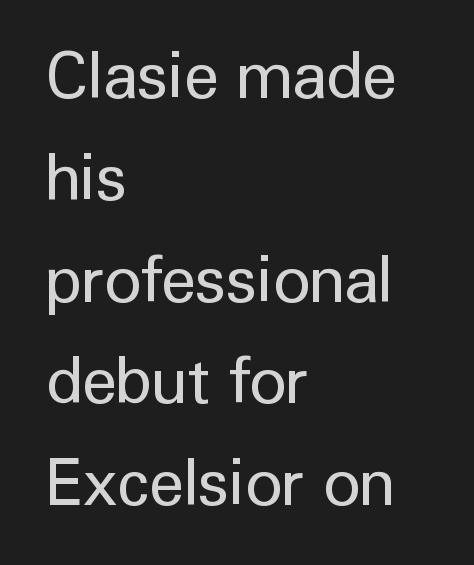
{"serif": "no", "italic": "no", "bold": "no", "weight": "regular", "width": "normal", "stroke_contrast": "low", "x_height": "medium", "monospaced": "no", "underline": "no", "align": "left", "line_spacing": "normal", "line_spacing_ratio": 1.59, "letter_spacing": "normal", "letter_spacing_em": 0.0, "glyph_px": 64}
